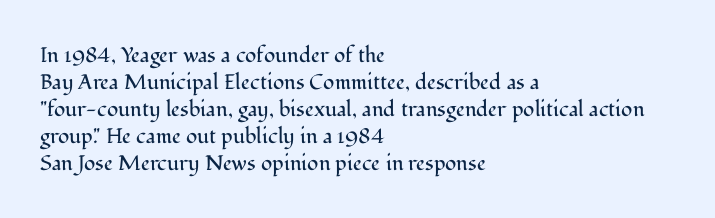
The image shows 21 px text type, upright; set left-aligned, normal line spacing (1.28x), normal letter spacing, not underlined.
